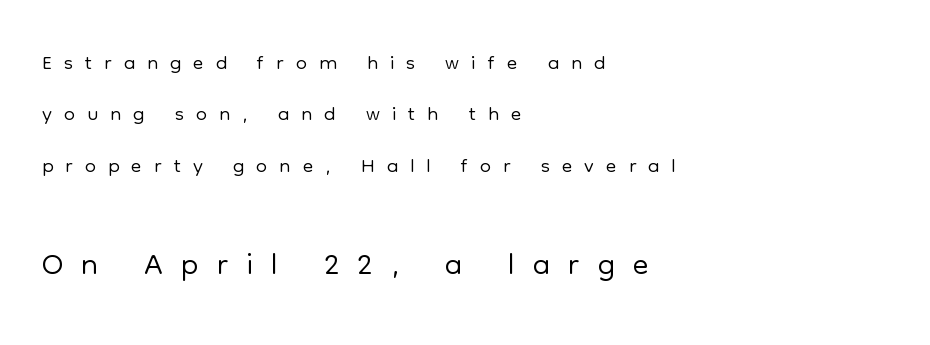
{"serif": "no", "italic": "no", "bold": "no", "weight": "light", "width": "normal", "stroke_contrast": "low", "x_height": "medium", "monospaced": "no", "underline": "no", "align": "left", "line_spacing": "normal", "line_spacing_ratio": 1.66, "letter_spacing": "wide", "letter_spacing_em": 0.39, "larger_block": "second", "size_ratio": 1.52, "glyph_px": 47}
